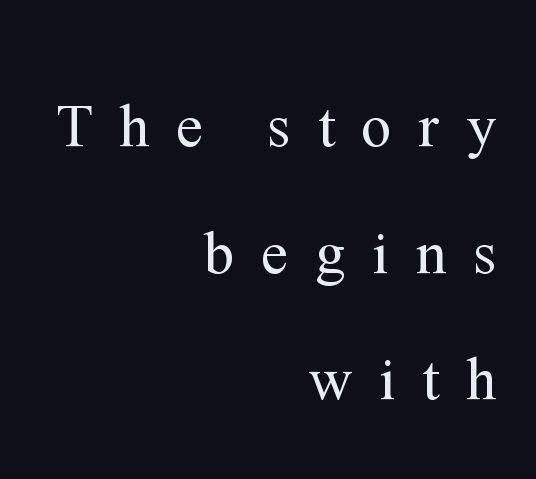
Is this a fixed-width face? No — the glyphs have proportional, varying widths. These lines were composed using upright roman letters. Weight class: somewhere from thin through regular. In terms of letterform style, serifs are clearly present.
